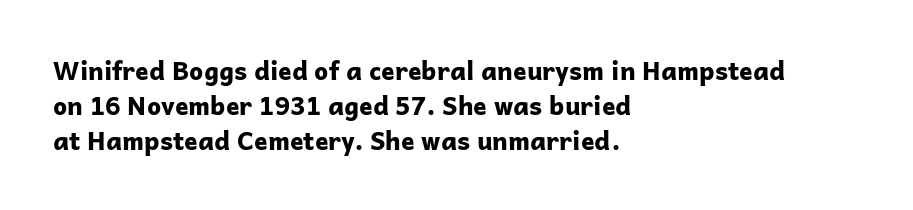
{"italic": "no", "bold": "yes", "underline": "no", "align": "left", "line_spacing": "normal", "line_spacing_ratio": 1.41, "letter_spacing": "normal", "letter_spacing_em": 0.0, "glyph_px": 25}
